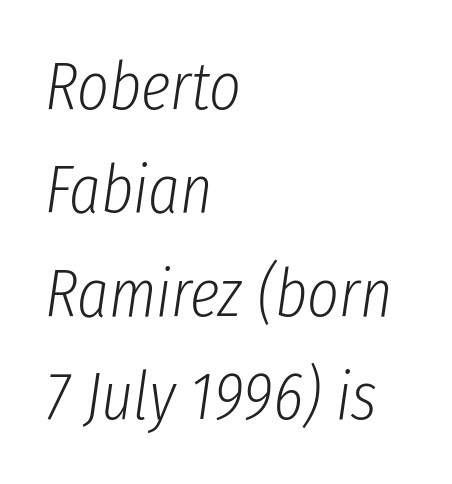
Italic? Definitely — the glyphs are oblique. The ragged edge is on the right, which tells us the setting is flush left. What stands out about the letter spacing? Nothing — it is the standard amount. These glyphs show unthickened strokes, regular width or finer. Vertically, the passage feels balanced, rows spaced as you'd expect.
